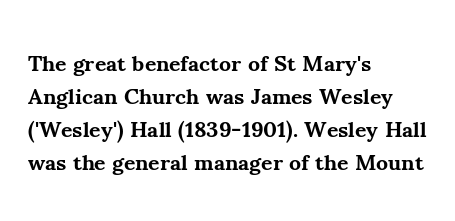
The image shows 22 px bold type, upright; set left-aligned, normal line spacing (1.5x), normal letter spacing, not underlined.
